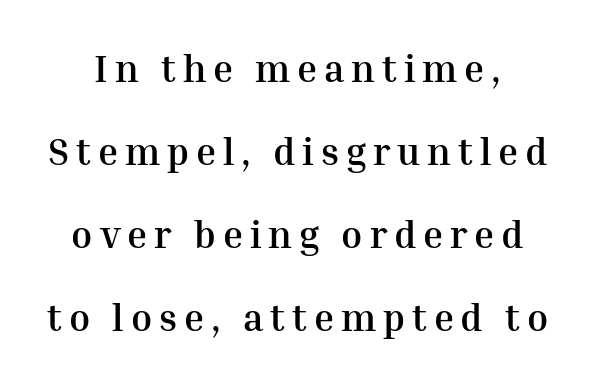
{"serif": "yes", "italic": "no", "bold": "yes", "weight": "semibold", "width": "normal", "stroke_contrast": "medium", "x_height": "medium", "monospaced": "no", "underline": "no", "line_spacing": "loose", "line_spacing_ratio": 2.18, "glyph_px": 38}
